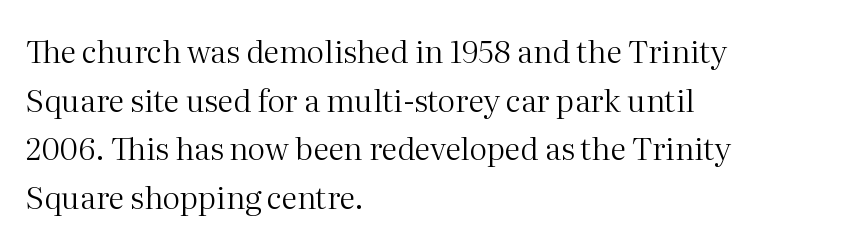
Q: Is the text bold? A: No.
Q: Is the text italic (slanted)? A: No, it is upright.
Q: Is the typeface a serif or a sans-serif typeface? A: Serif.
Q: Is the text underlined? A: No.
Q: How is the paragraph aligned? A: Left-aligned.
Q: Is the spacing between letters normal or unusually wide? A: Normal.
Q: Is the spacing between lines tight, normal or loose? A: Normal.
Q: Width (condensed, normal, or wide)? A: Normal.
Q: Stroke contrast? A: Medium.
Q: x-height? A: Medium.
Q: Monospaced? A: No.
